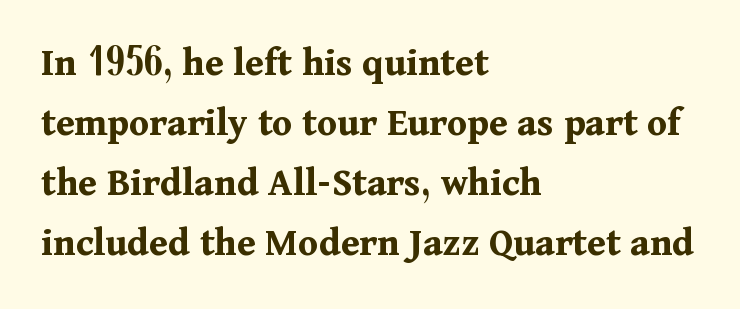
Q: Is the text bold? A: Yes.
Q: Is the text italic (slanted)? A: No, it is upright.
Q: Is the typeface a serif or a sans-serif typeface? A: Serif.
Q: Is the text underlined? A: No.
Q: How is the paragraph aligned? A: Left-aligned.
Q: Is the spacing between letters normal or unusually wide? A: Normal.
Q: Is the spacing between lines tight, normal or loose? A: Normal.
Q: Width (condensed, normal, or wide)? A: Normal.
Q: Stroke contrast? A: Medium.
Q: x-height? A: Medium.
Q: Monospaced? A: No.
